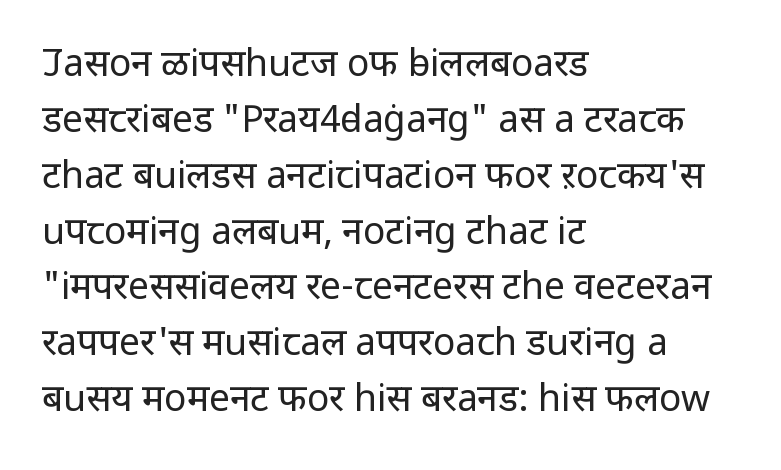
{"serif": "no", "italic": "no", "bold": "no", "weight": "regular", "width": "normal", "stroke_contrast": "low", "x_height": "medium", "monospaced": "no", "underline": "no", "align": "left", "line_spacing": "normal", "line_spacing_ratio": 1.51, "letter_spacing": "normal", "letter_spacing_em": 0.0, "glyph_px": 37}
